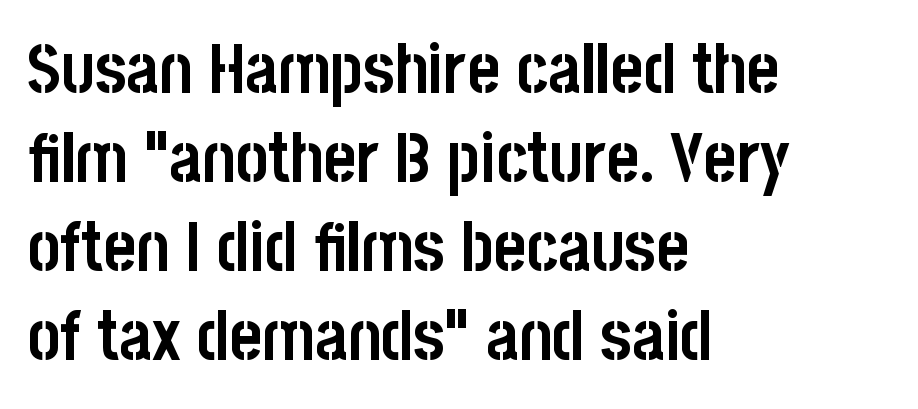
The image shows 70 px semibold, condensed sans-serif type, upright; set left-aligned, normal line spacing (1.27x), normal letter spacing, not underlined; low stroke contrast and a large x-height.
